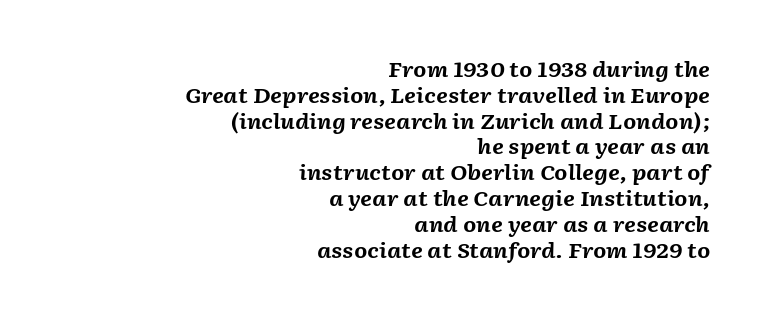
Compared with a flush-left layout, this one pins lines to the opposite, right side. I'd describe the lettering as bold — thick and assertive. A bare baseline throughout the passage. Does extra space separate the letters? No, they use regular spacing. Is the type slanted? Yes — the strokes lean at a clear angle.
